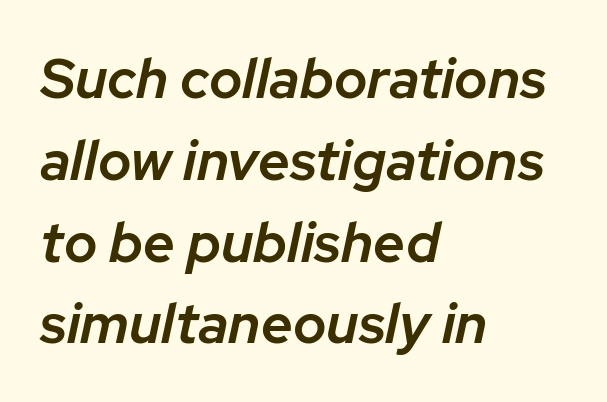
The whole block is typeset with a tilt. Compared with typical body copy, the letter spacing here is the same. Varying glyph widths throughout — classic text-font behaviour. Visually the block forms a straight wall on the left and a jagged coastline on the right. The block of text has a typical density, with ordinary space between rows. The rendering uses a semibold face; strokes are thickened but not to full bold.
